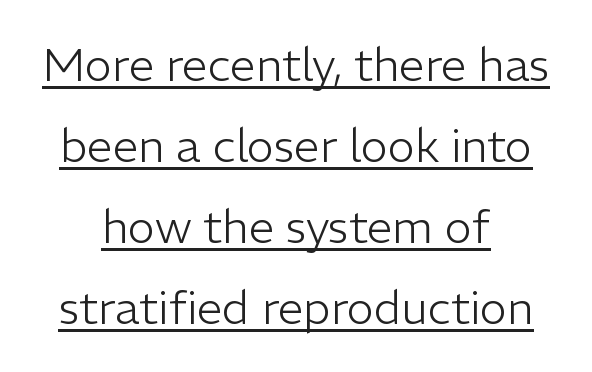
{"serif": "no", "italic": "no", "bold": "no", "weight": "light", "width": "normal", "stroke_contrast": "low", "x_height": "medium", "monospaced": "no", "underline": "yes", "align": "center", "line_spacing_ratio": 1.76, "letter_spacing": "normal", "letter_spacing_em": 0.0, "glyph_px": 46}
